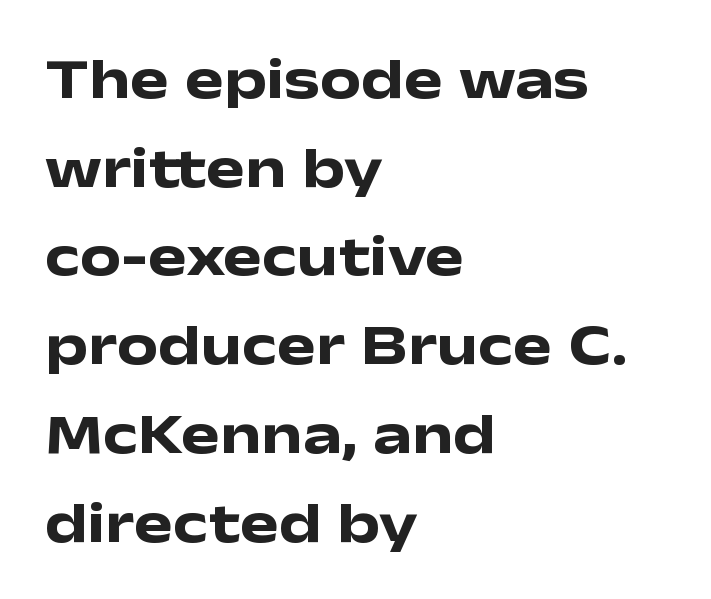
The image shows 58 px heavy, wide sans-serif type, upright; set left-aligned, normal line spacing (1.53x), normal letter spacing, not underlined; low stroke contrast and a medium x-height.
